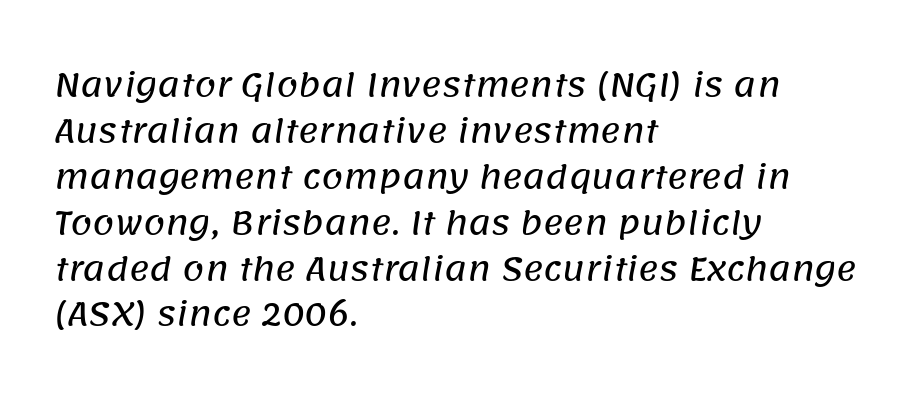
The image shows 31 px sans-serif type; set left-aligned, normal line spacing (1.48x), normal letter spacing, not underlined; low stroke contrast and a large x-height.
